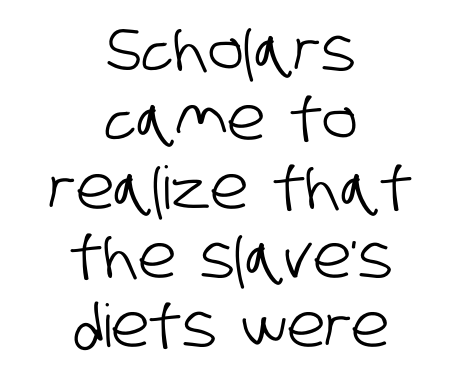
Q: Is the typeface a serif or a sans-serif typeface? A: Sans-serif.
Q: Is the text underlined? A: No.
Q: How is the paragraph aligned? A: Centered.
Q: Is the spacing between letters normal or unusually wide? A: Normal.
Q: Width (condensed, normal, or wide)? A: Condensed.
Q: Stroke contrast? A: Low.
Q: x-height? A: Large.
Q: Monospaced? A: No.
